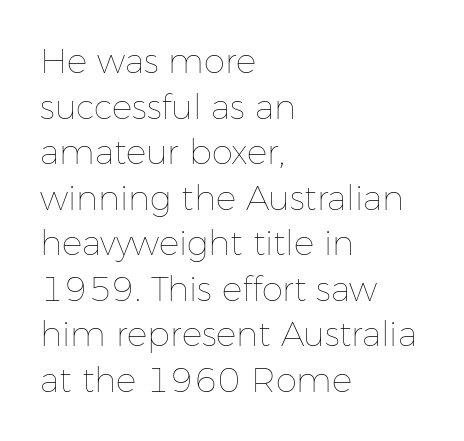
The image shows 34 px thin type, upright; set left-aligned, normal line spacing (1.34x), normal letter spacing, not underlined; low stroke contrast and a medium x-height.
